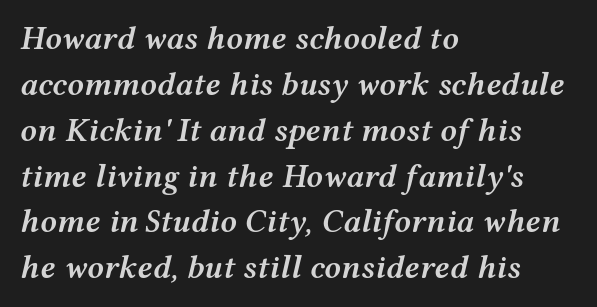
The image shows 33 px semibold, wide type, italic (leaning right); set left-aligned, normal line spacing (1.39x), normal letter spacing, not underlined; medium stroke contrast and a medium x-height.
